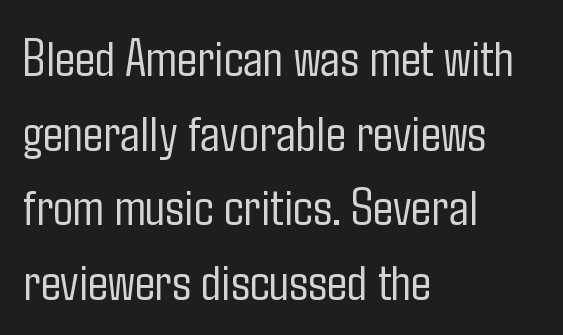
Q: Is the text bold? A: No.
Q: Is the text italic (slanted)? A: No, it is upright.
Q: Is the typeface a serif or a sans-serif typeface? A: Sans-serif.
Q: Is the text underlined? A: No.
Q: How is the paragraph aligned? A: Left-aligned.
Q: Is the spacing between letters normal or unusually wide? A: Normal.
Q: Is the spacing between lines tight, normal or loose? A: Normal.
Q: Width (condensed, normal, or wide)? A: Condensed.
Q: Stroke contrast? A: Low.
Q: x-height? A: Medium.
Q: Monospaced? A: No.
